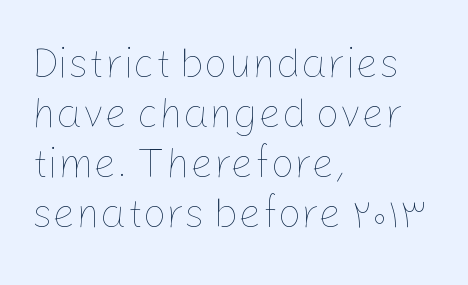
The image shows 41 px thin type, upright; set left-aligned, line spacing 1.22x, normal letter spacing, not underlined; low stroke contrast and a medium x-height.
